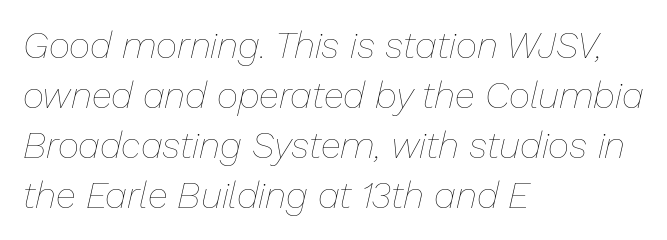
{"italic": "yes", "lean": "right", "slant_degrees": 13, "bold": "no", "weight": "thin", "width": "normal", "stroke_contrast": "low", "x_height": "medium", "monospaced": "no", "underline": "no", "align": "left", "line_spacing": "normal", "line_spacing_ratio": 1.35, "letter_spacing": "normal", "letter_spacing_em": 0.0, "glyph_px": 37}
